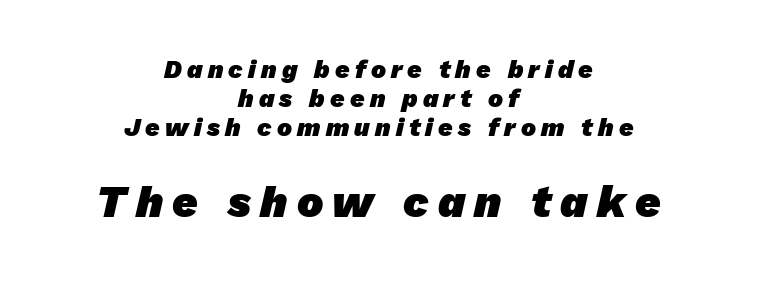
A full-strength bold gives these letters their thick strokes. The lower block of text is set noticeably larger than the block above it. The specimen omits any rule beneath the text block's lines. The face used here is a sans, in the tradition of grotesques and geometrics. Each word looks stretched out because of the extra space between its letters.
